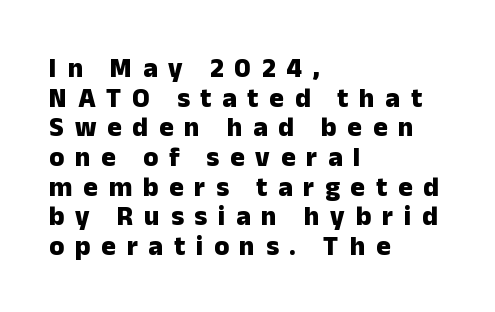
Q: Is the text bold? A: Yes.
Q: Is the text italic (slanted)? A: No, it is upright.
Q: Is the text underlined? A: No.
Q: How is the paragraph aligned? A: Left-aligned.
Q: Is the spacing between letters normal or unusually wide? A: Unusually wide.
Q: Is the spacing between lines tight, normal or loose? A: Tight.
